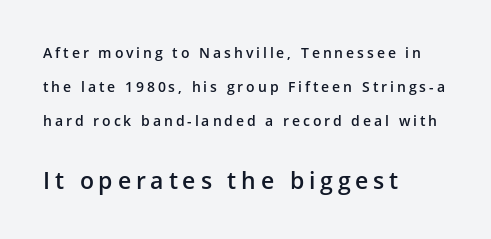
Q: Is the text bold? A: Semi-bold.
Q: Is the text italic (slanted)? A: No, it is upright.
Q: Is the text underlined? A: No.
Q: How is the paragraph aligned? A: Left-aligned.
Q: Is the spacing between letters normal or unusually wide? A: Unusually wide.
Q: Is the spacing between lines tight, normal or loose? A: Loose.
Q: Which block of text is set in a larger size, the first (top) or the second (bottom)? A: The second (bottom) one.
